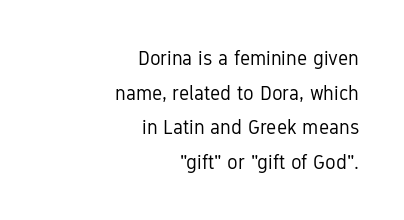
The image shows 20 px text type, upright; set right-aligned, line spacing 1.73x, normal letter spacing, not underlined.
